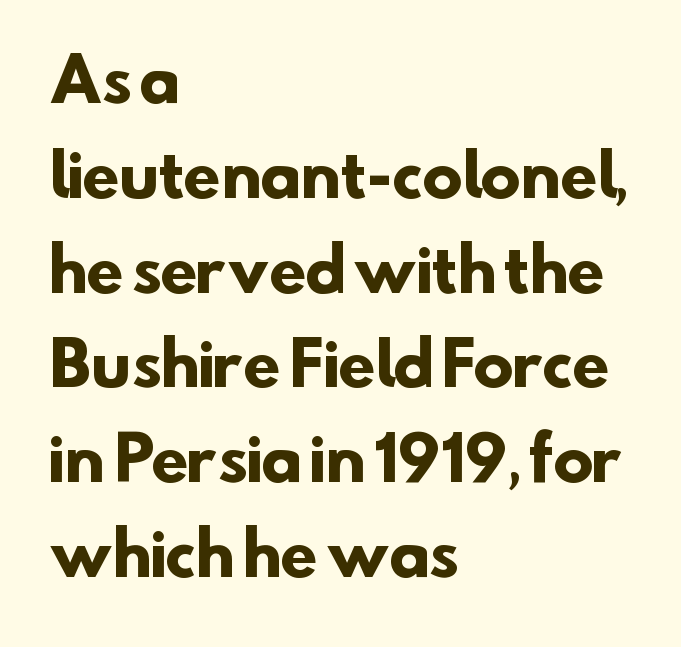
{"serif": "no", "bold": "yes", "weight": "heavy", "width": "normal", "stroke_contrast": "low", "x_height": "small", "monospaced": "no", "underline": "no", "align": "left", "line_spacing": "normal", "line_spacing_ratio": 1.58, "letter_spacing": "normal", "letter_spacing_em": 0.0, "glyph_px": 60}
